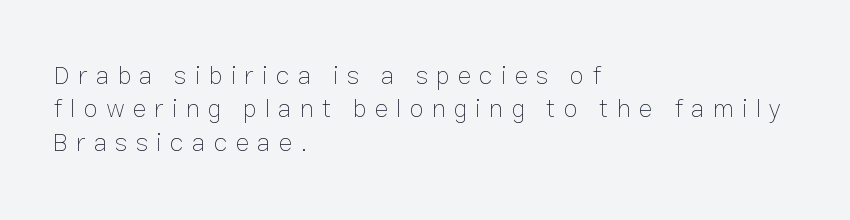
{"italic": "no", "bold": "no", "underline": "no", "align": "left", "line_spacing": "normal", "line_spacing_ratio": 1.28, "letter_spacing": "wide", "letter_spacing_em": 0.31, "glyph_px": 26}
